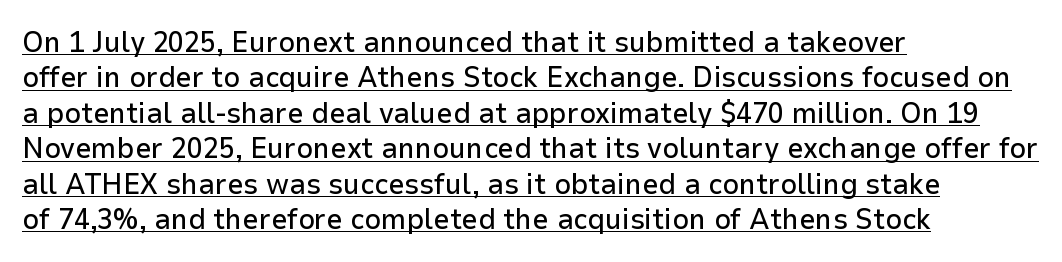
{"serif": "no", "italic": "no", "width": "normal", "stroke_contrast": "low", "x_height": "medium", "monospaced": "no", "underline": "yes", "align": "left", "line_spacing_ratio": 1.22, "letter_spacing": "normal", "letter_spacing_em": 0.0, "glyph_px": 29}
